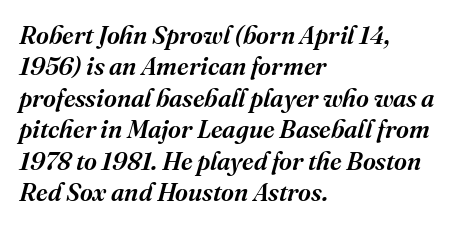
There's an unmistakable incline to the writing here. The typesetter chose a ragged-right arrangement here. Lines of text with bare space underneath. You could call the tracking neutral — neither tight nor loose. If you measured baseline to baseline, you'd find a middling distance.
